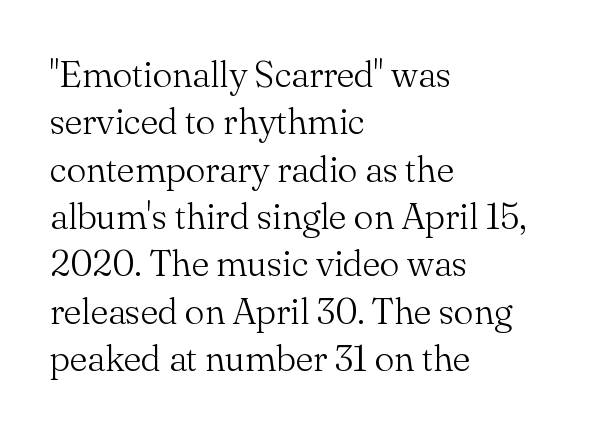
{"serif": "yes", "italic": "no", "bold": "no", "weight": "light", "width": "normal", "stroke_contrast": "medium", "x_height": "small", "monospaced": "no", "underline": "no", "align": "left", "line_spacing": "normal", "line_spacing_ratio": 1.28, "letter_spacing": "normal", "letter_spacing_em": 0.0, "glyph_px": 37}
